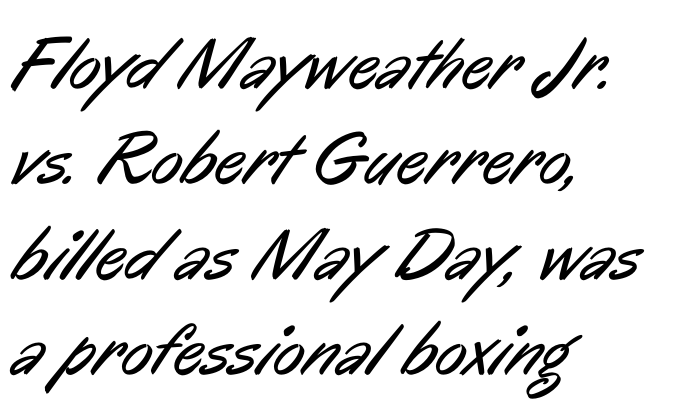
Q: Is the text bold? A: No.
Q: Is the typeface a serif or a sans-serif typeface? A: Sans-serif.
Q: Is the text underlined? A: No.
Q: How is the paragraph aligned? A: Left-aligned.
Q: Is the spacing between letters normal or unusually wide? A: Normal.
Q: Is the spacing between lines tight, normal or loose? A: Normal.
Q: Width (condensed, normal, or wide)? A: Condensed.
Q: Stroke contrast? A: Low.
Q: x-height? A: Medium.
Q: Monospaced? A: No.
